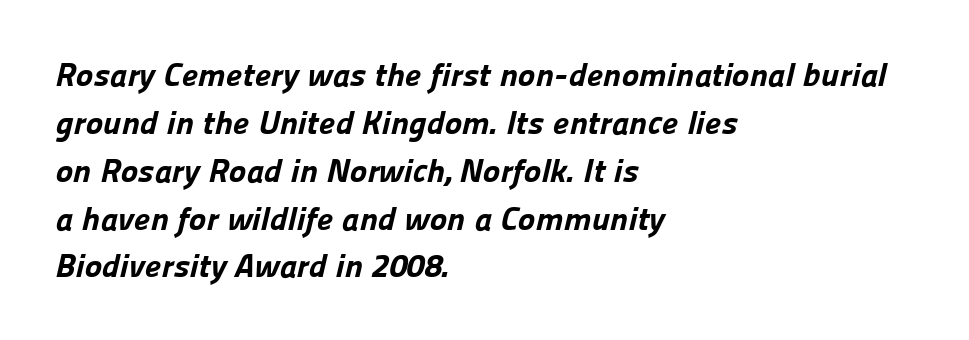
The image shows 33 px bold sans-serif type; set left-aligned, normal line spacing (1.45x), normal letter spacing, not underlined; low stroke contrast and a medium x-height.
